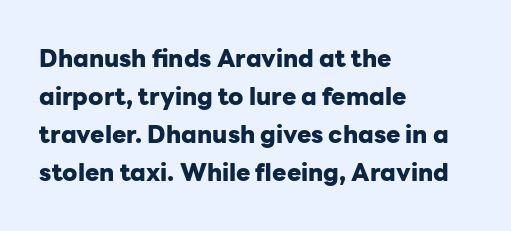
The image shows 24 px bold type, upright; set left-aligned, normal line spacing (1.58x), normal letter spacing, not underlined.
